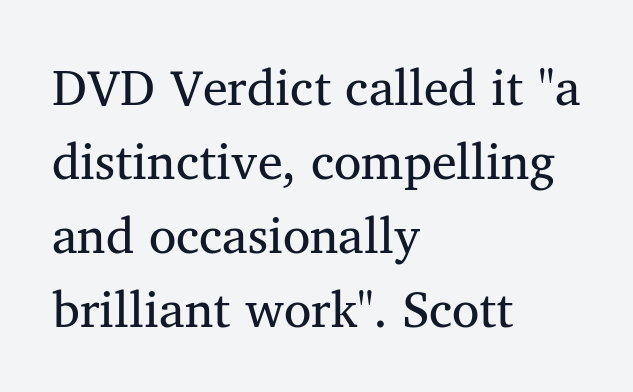
Q: Is the text bold? A: No.
Q: Is the text italic (slanted)? A: No, it is upright.
Q: Is the typeface a serif or a sans-serif typeface? A: Serif.
Q: Is the text underlined? A: No.
Q: How is the paragraph aligned? A: Left-aligned.
Q: Is the spacing between letters normal or unusually wide? A: Normal.
Q: Is the spacing between lines tight, normal or loose? A: Normal.
Q: Width (condensed, normal, or wide)? A: Normal.
Q: Stroke contrast? A: Medium.
Q: x-height? A: Medium.
Q: Monospaced? A: No.
